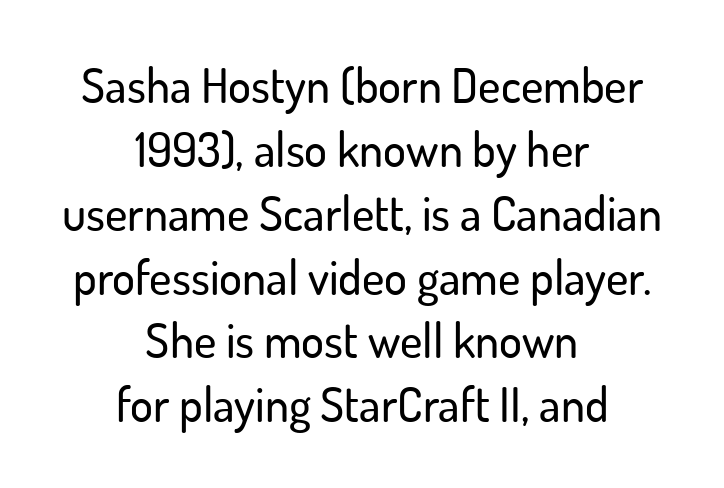
{"serif": "no", "italic": "no", "width": "normal", "stroke_contrast": "low", "x_height": "small", "monospaced": "no", "underline": "no", "align": "center", "line_spacing": "normal", "line_spacing_ratio": 1.33, "letter_spacing": "normal", "letter_spacing_em": 0.0, "glyph_px": 48}
